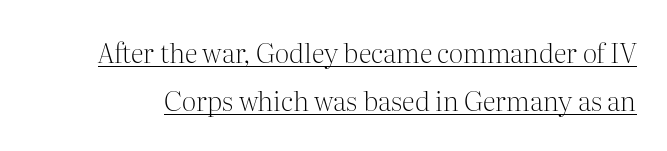
Q: Is the text bold? A: No.
Q: Is the text italic (slanted)? A: No, it is upright.
Q: Is the text underlined? A: Yes.
Q: Is the spacing between letters normal or unusually wide? A: Normal.
